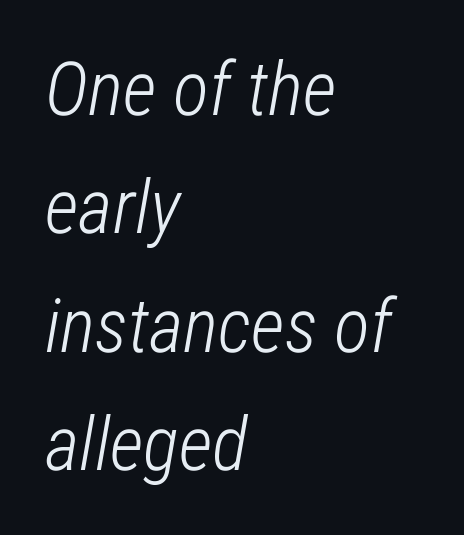
Q: Is the text bold? A: No.
Q: Is the text italic (slanted)? A: Yes, it leans right by about 12 degrees.
Q: Is the text underlined? A: No.
Q: How is the paragraph aligned? A: Left-aligned.
Q: Is the spacing between letters normal or unusually wide? A: Normal.
Q: Is the spacing between lines tight, normal or loose? A: Normal.
Q: Width (condensed, normal, or wide)? A: Condensed.
Q: Stroke contrast? A: Low.
Q: x-height? A: Medium.
Q: Monospaced? A: No.
